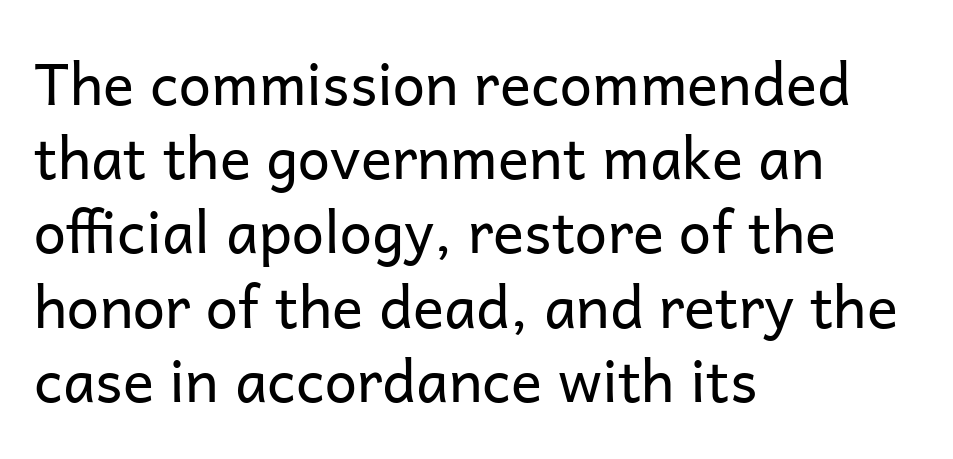
{"serif": "no", "italic": "no", "bold": "no", "weight": "regular", "width": "normal", "stroke_contrast": "low", "x_height": "medium", "monospaced": "no", "underline": "no", "align": "left", "line_spacing": "normal", "line_spacing_ratio": 1.28, "letter_spacing": "normal", "letter_spacing_em": 0.0, "glyph_px": 58}
